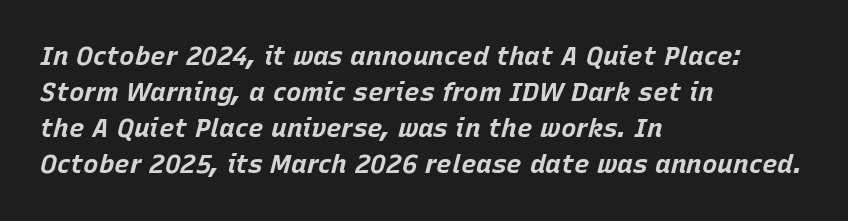
Standard letterfit; no display-style spreading of the glyphs. Reading down the column, the eye jumps a familiar distance to each next line. Characters are canted at an angle relative to the baseline's perpendicular. This is heavy type, rendered in bold. Reading down the block, your eye returns to a fixed left position each line.
